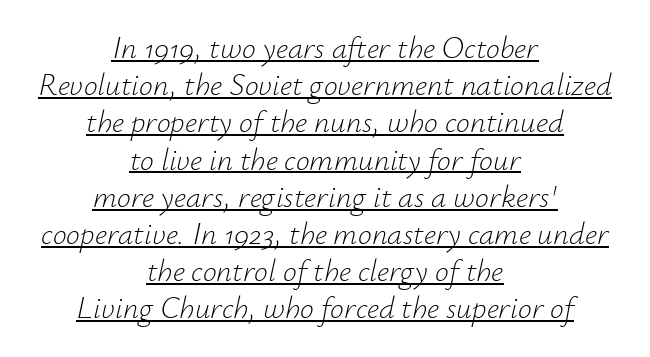
{"italic": "yes", "lean": "right", "slant_degrees": 12, "bold": "no", "weight": "light", "width": "normal", "stroke_contrast": "low", "x_height": "small", "monospaced": "no", "underline": "yes", "align": "center", "line_spacing_ratio": 1.2, "letter_spacing": "normal", "letter_spacing_em": 0.0, "glyph_px": 31}
